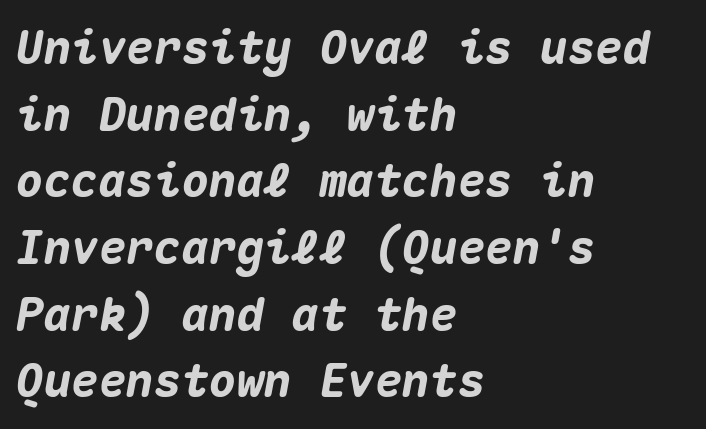
Q: Is the text bold? A: Yes.
Q: Is the text italic (slanted)? A: Yes, it leans right by about 10 degrees.
Q: Is the text underlined? A: No.
Q: How is the paragraph aligned? A: Left-aligned.
Q: Is the spacing between letters normal or unusually wide? A: Normal.
Q: Is the spacing between lines tight, normal or loose? A: Normal.
Q: Width (condensed, normal, or wide)? A: Normal.
Q: Stroke contrast? A: Medium.
Q: x-height? A: Medium.
Q: Monospaced? A: Yes.
